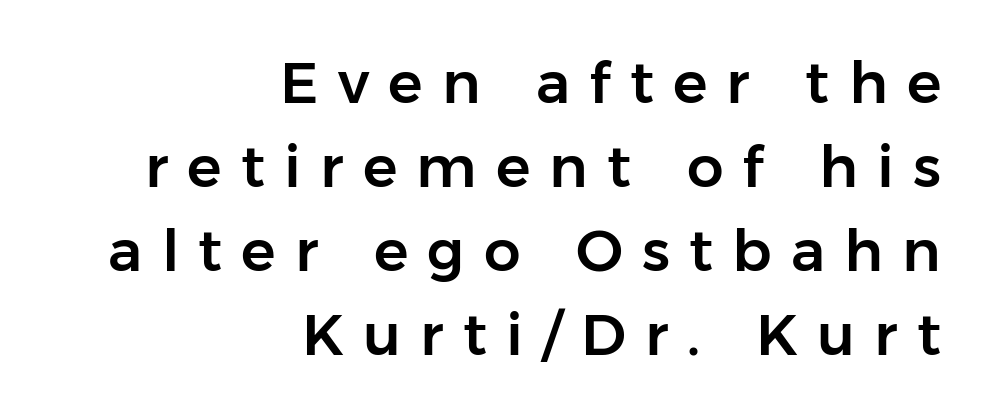
Q: Is the text italic (slanted)? A: No, it is upright.
Q: Is the typeface a serif or a sans-serif typeface? A: Sans-serif.
Q: Is the text underlined? A: No.
Q: How is the paragraph aligned? A: Right-aligned.
Q: Is the spacing between letters normal or unusually wide? A: Unusually wide.
Q: Is the spacing between lines tight, normal or loose? A: Normal.
Q: Width (condensed, normal, or wide)? A: Normal.
Q: Stroke contrast? A: Low.
Q: x-height? A: Medium.
Q: Monospaced? A: No.
